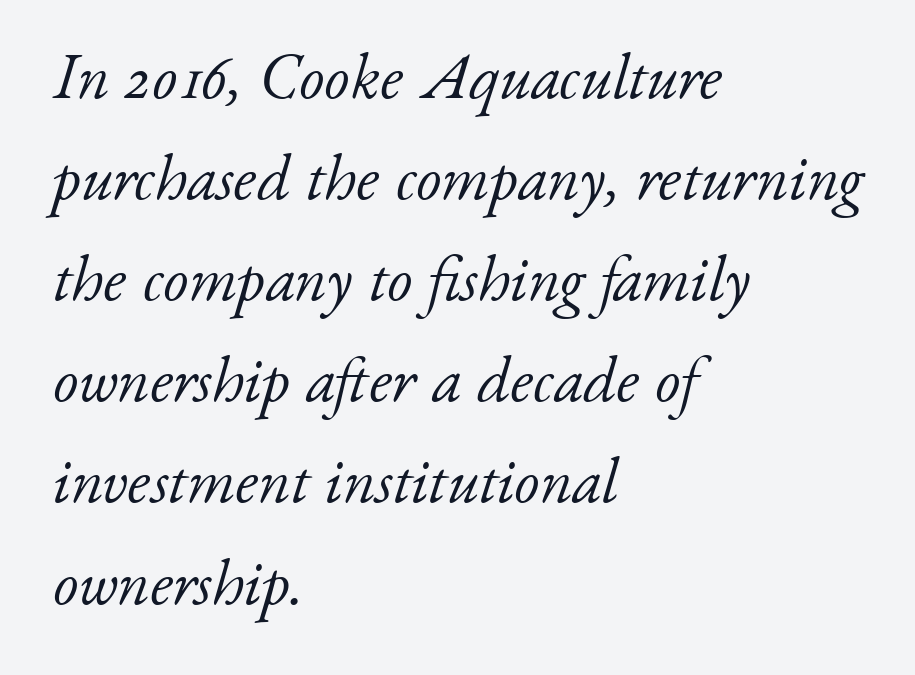
Weight: in the light-to-regular range. Regarding serifs, this sample has them. The lettering tilts uniformly, giving the passage an italic look. How are the letters spaced? Ordinarily, with no added tracking.
